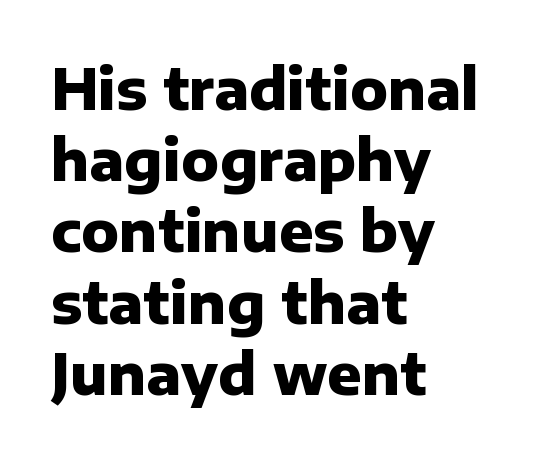
Q: Is the text bold? A: Yes.
Q: Is the text italic (slanted)? A: No, it is upright.
Q: Is the typeface a serif or a sans-serif typeface? A: Sans-serif.
Q: Is the text underlined? A: No.
Q: How is the paragraph aligned? A: Left-aligned.
Q: Is the spacing between letters normal or unusually wide? A: Normal.
Q: Is the spacing between lines tight, normal or loose? A: Normal.
Q: Width (condensed, normal, or wide)? A: Normal.
Q: Stroke contrast? A: Low.
Q: x-height? A: Medium.
Q: Monospaced? A: No.
